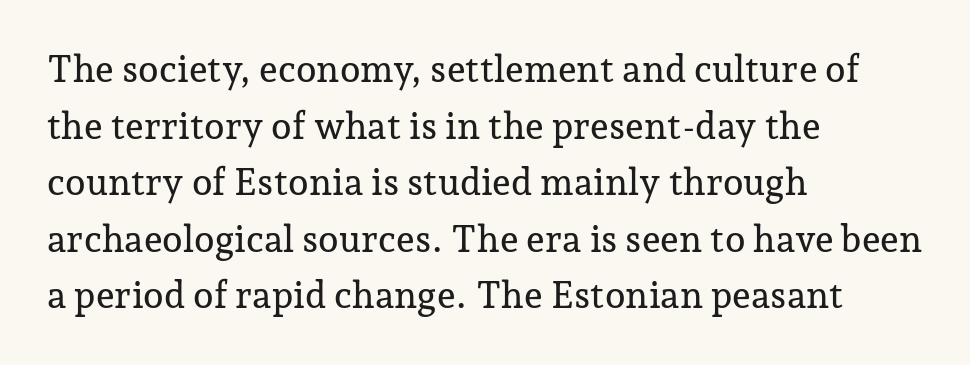
The passage shown is typeset with a serif family. Only glyphs here, with clear space below each row. Horizontally, the lines are justified to the leading edge only. Ordinary non-slanted type is in use. A typesetter would call this leading conventional body-copy spacing.
